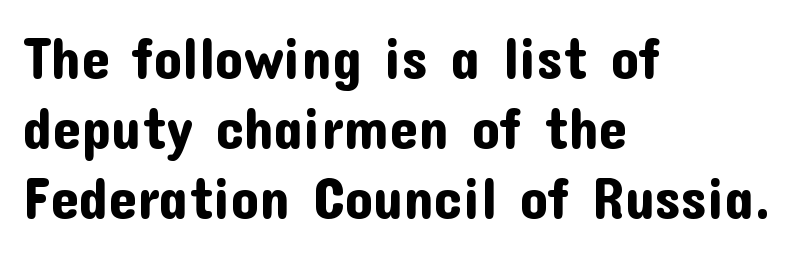
Q: Is the text italic (slanted)? A: No, it is upright.
Q: Is the typeface a serif or a sans-serif typeface? A: Sans-serif.
Q: Is the text underlined? A: No.
Q: How is the paragraph aligned? A: Left-aligned.
Q: Is the spacing between letters normal or unusually wide? A: Normal.
Q: Width (condensed, normal, or wide)? A: Normal.
Q: Stroke contrast? A: Low.
Q: x-height? A: Medium.
Q: Monospaced? A: No.
